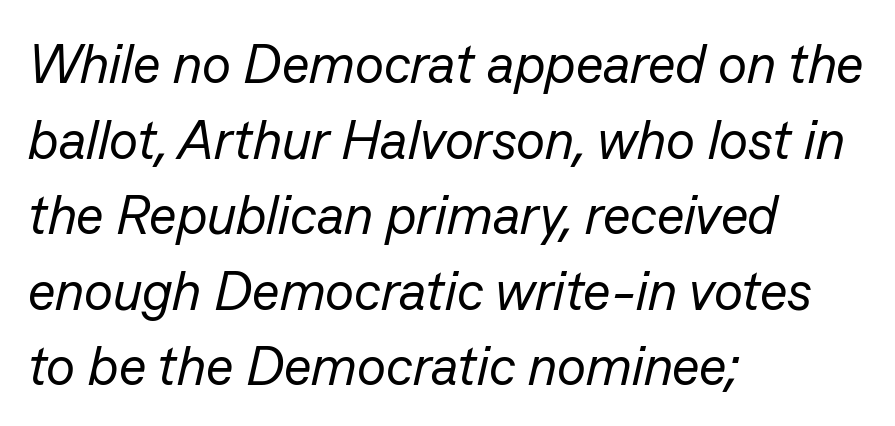
The image shows 54 px regular-weight type, italic (leaning right); set left-aligned, normal line spacing (1.4x), normal letter spacing, not underlined; low stroke contrast and a medium x-height.
